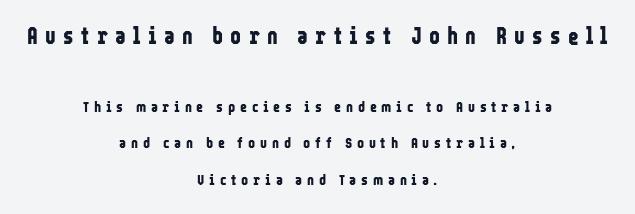
Q: Is the text bold? A: Yes.
Q: Is the text italic (slanted)? A: No, it is upright.
Q: Is the text underlined? A: No.
Q: How is the paragraph aligned? A: Centered.
Q: Is the spacing between letters normal or unusually wide? A: Unusually wide.
Q: Is the spacing between lines tight, normal or loose? A: Loose.
Q: Which block of text is set in a larger size, the first (top) or the second (bottom)? A: The first (top) one.
